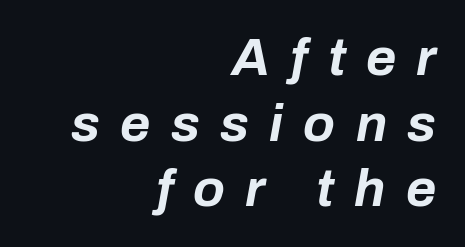
{"italic": "yes", "lean": "right", "slant_degrees": 10, "bold": "yes", "weight": "bold", "width": "normal", "stroke_contrast": "low", "x_height": "medium", "monospaced": "no", "underline": "no", "align": "right", "line_spacing": "normal", "line_spacing_ratio": 1.26, "letter_spacing": "wide", "letter_spacing_em": 0.39, "glyph_px": 52}
